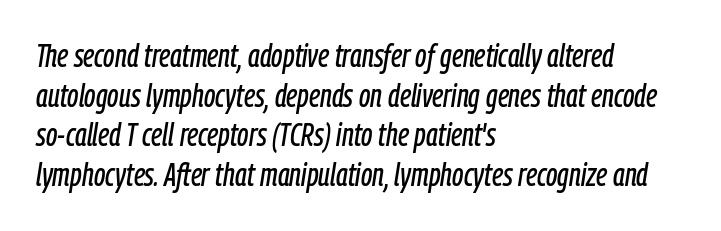
The image shows 32 px condensed type, italic (leaning right); set left-aligned, line spacing 1.24x, normal letter spacing, not underlined; low stroke contrast and a medium x-height.
